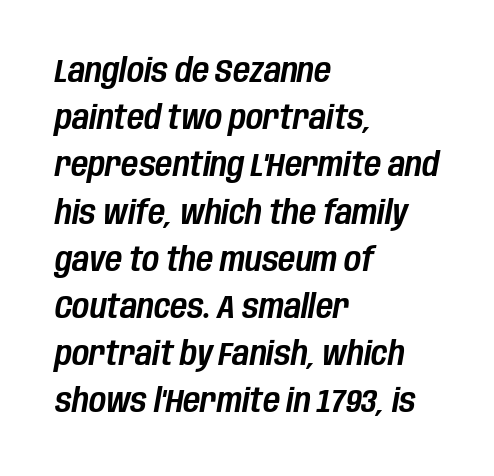
Nothing unusual about the tracking: characters are spaced as the font intends. Designer's note — italics engaged. Alignment: flush left. These lines are rendered in a variable-pitch font.
